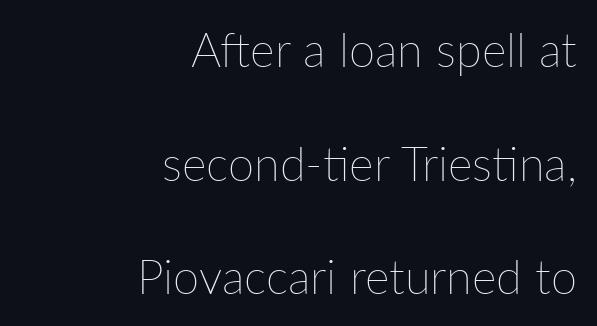
The image shows 47 px thin type, upright; set right-aligned, loose line spacing (2.42x), normal letter spacing, not underlined; low stroke contrast and a medium x-height.
